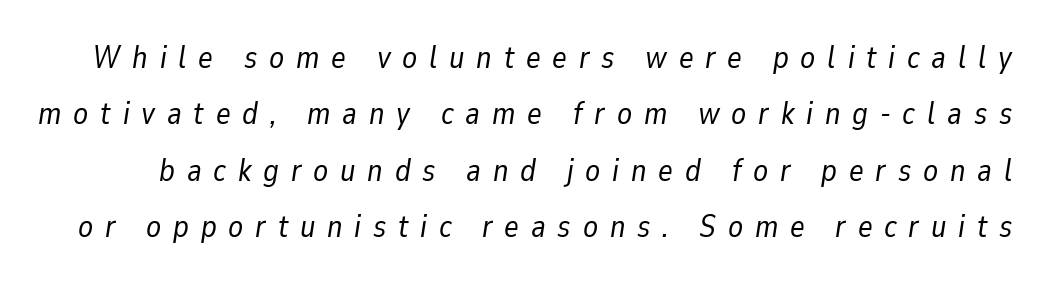
Q: Is the text bold? A: No.
Q: Is the text italic (slanted)? A: Yes, it leans right by about 9 degrees.
Q: Is the text underlined? A: No.
Q: Is the spacing between letters normal or unusually wide? A: Unusually wide.
Q: Width (condensed, normal, or wide)? A: Normal.
Q: Stroke contrast? A: Low.
Q: x-height? A: Medium.
Q: Monospaced? A: No.
